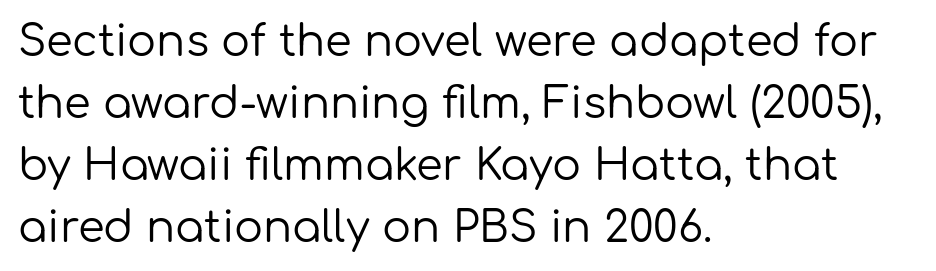
The image shows 43 px regular-weight sans-serif type, upright; set left-aligned, normal line spacing (1.44x), normal letter spacing, not underlined; low stroke contrast and a medium x-height.
